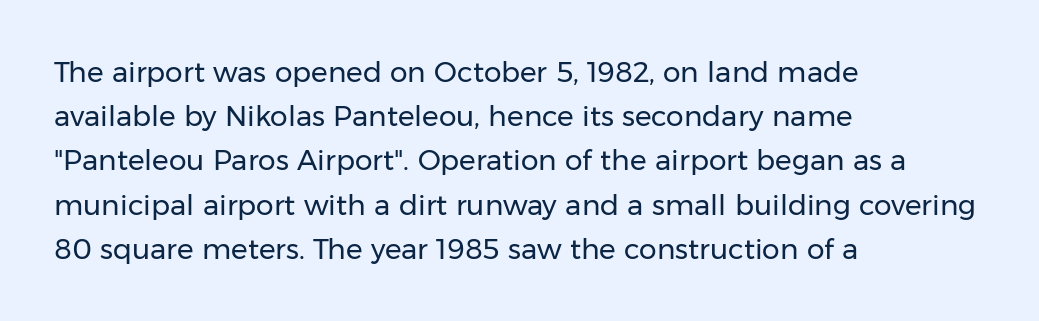
{"serif": "no", "italic": "no", "bold": "no", "weight": "regular", "width": "normal", "stroke_contrast": "low", "x_height": "medium", "monospaced": "no", "underline": "no", "align": "left", "line_spacing": "normal", "line_spacing_ratio": 1.58, "letter_spacing": "normal", "letter_spacing_em": 0.0, "glyph_px": 28}
